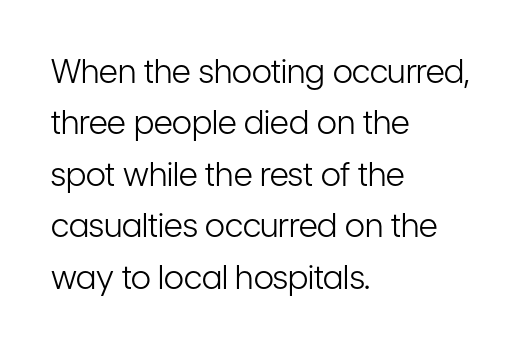
{"serif": "no", "italic": "no", "bold": "no", "weight": "light", "width": "condensed", "stroke_contrast": "low", "x_height": "medium", "monospaced": "no", "underline": "no", "align": "left", "line_spacing": "normal", "line_spacing_ratio": 1.56, "letter_spacing": "normal", "letter_spacing_em": 0.0, "glyph_px": 33}
